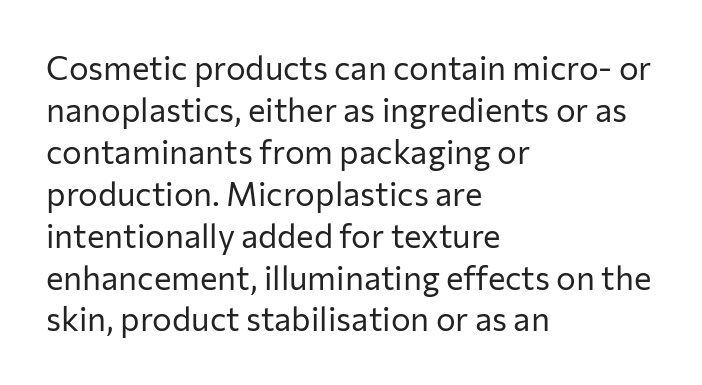
The image shows 33 px regular-weight sans-serif type, upright; set left-aligned, normal line spacing (1.27x), normal letter spacing, not underlined; low stroke contrast and a medium x-height.
